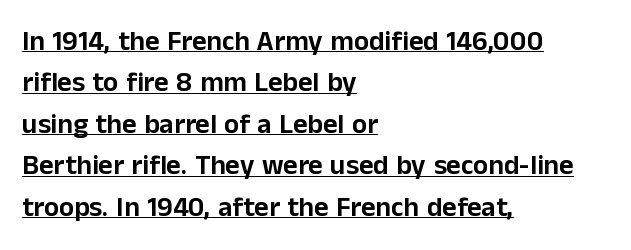
The image shows 28 px sans-serif type, upright; set left-aligned, normal line spacing (1.48x), normal letter spacing, underlined; low stroke contrast and a medium x-height.
